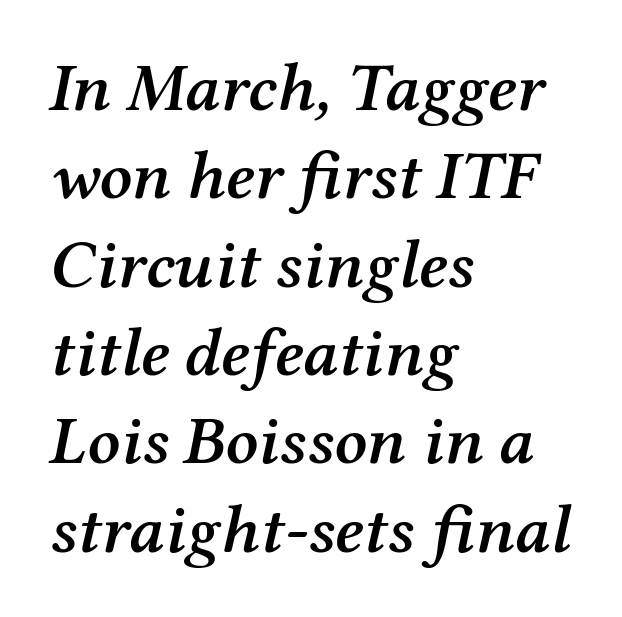
{"serif": "yes", "italic": "yes", "lean": "right", "slant_degrees": 12, "bold": "semi", "weight": "semibold", "width": "normal", "stroke_contrast": "medium", "x_height": "medium", "monospaced": "no", "underline": "no", "align": "left", "line_spacing": "normal", "line_spacing_ratio": 1.28, "letter_spacing": "normal", "letter_spacing_em": 0.0, "glyph_px": 69}
